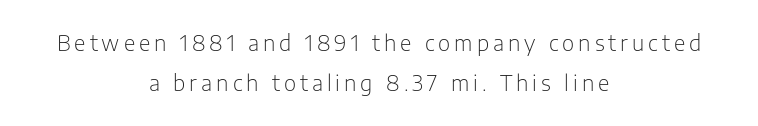
Glance below the letters and you will spot only blank space. In terms of posture, this sample is upright. Notice how the passage keeps no hard edge, just a central spine. Is the type heavy? It reads as light-to-regular instead.
